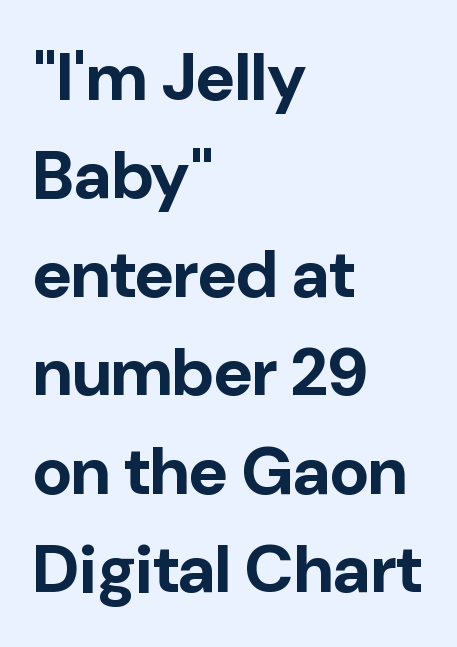
Q: Is the text bold? A: Yes.
Q: Is the text italic (slanted)? A: No, it is upright.
Q: Is the typeface a serif or a sans-serif typeface? A: Sans-serif.
Q: Is the text underlined? A: No.
Q: How is the paragraph aligned? A: Left-aligned.
Q: Is the spacing between letters normal or unusually wide? A: Normal.
Q: Is the spacing between lines tight, normal or loose? A: Normal.
Q: Width (condensed, normal, or wide)? A: Normal.
Q: Stroke contrast? A: Low.
Q: x-height? A: Medium.
Q: Monospaced? A: No.
